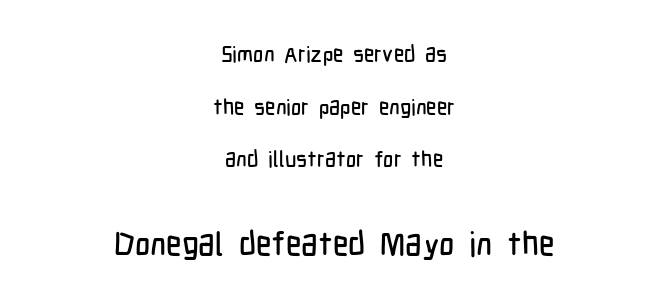
Q: Is the text italic (slanted)? A: No, it is upright.
Q: Is the typeface a serif or a sans-serif typeface? A: Sans-serif.
Q: Is the text underlined? A: No.
Q: How is the paragraph aligned? A: Centered.
Q: Is the spacing between letters normal or unusually wide? A: Normal.
Q: Is the spacing between lines tight, normal or loose? A: Loose.
Q: Which block of text is set in a larger size, the first (top) or the second (bottom)? A: The second (bottom) one.
Q: Width (condensed, normal, or wide)? A: Condensed.
Q: Stroke contrast? A: Low.
Q: x-height? A: Medium.
Q: Monospaced? A: No.
